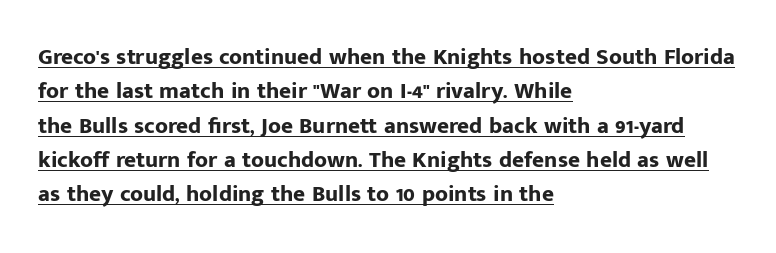
This sample keeps an unexceptional amount of space between lines. Tracking here is standard; glyphs follow each other at the usual distance. Rendered with straight, roman letterforms. These characters rest on top of a visible drawn line. As a designer I'd log this as weight 700, bold.
